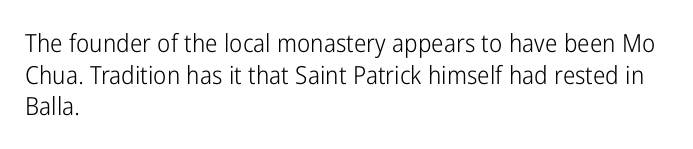
The image shows 25 px text type, upright; set left-aligned, normal line spacing (1.27x), normal letter spacing, not underlined.
